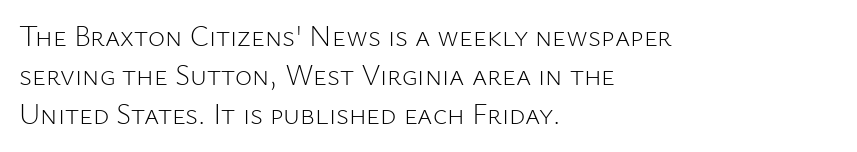
{"serif": "no", "italic": "no", "bold": "no", "weight": "light", "width": "normal", "stroke_contrast": "low", "x_height": "medium", "monospaced": "no", "underline": "no", "align": "left", "line_spacing": "normal", "line_spacing_ratio": 1.34, "letter_spacing": "normal", "letter_spacing_em": 0.0, "glyph_px": 29}
